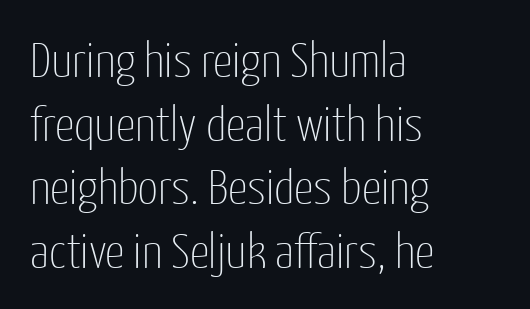
This is roman type, the default non-slanted kind. The compositor pushed each line to the left boundary. Ink coverage per letter is moderate at most. Honestly, the row spacing looks completely unremarkable. Letters rest on an invisible, unmarked baseline. You could call the tracking neutral — neither tight nor loose.
